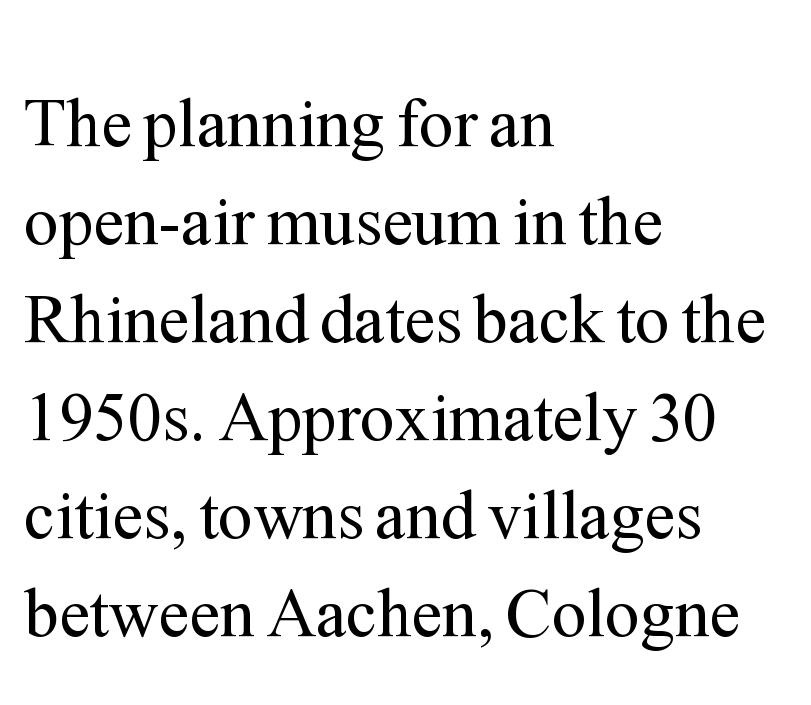
The image shows 69 px regular-weight serif type, upright; set left-aligned, normal line spacing (1.42x), normal letter spacing, not underlined; medium stroke contrast and a medium x-height.
